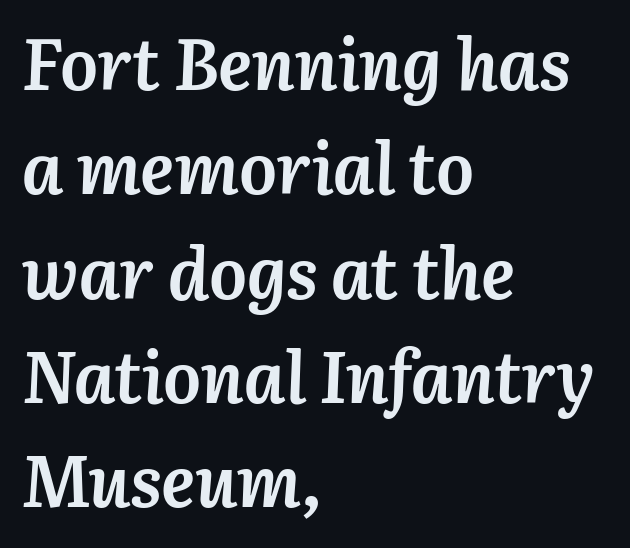
Q: Is the text bold? A: Yes.
Q: Is the text italic (slanted)? A: Yes, it leans right by about 3 degrees.
Q: Is the text underlined? A: No.
Q: How is the paragraph aligned? A: Left-aligned.
Q: Is the spacing between letters normal or unusually wide? A: Normal.
Q: Is the spacing between lines tight, normal or loose? A: Normal.
Q: Width (condensed, normal, or wide)? A: Normal.
Q: Stroke contrast? A: Medium.
Q: x-height? A: Medium.
Q: Monospaced? A: No.
